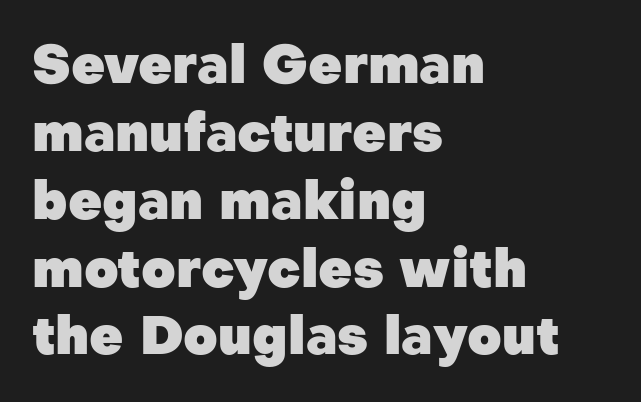
{"serif": "no", "italic": "no", "bold": "yes", "weight": "heavy", "width": "normal", "stroke_contrast": "low", "x_height": "medium", "monospaced": "no", "underline": "no", "align": "left", "line_spacing": "normal", "line_spacing_ratio": 1.28, "letter_spacing": "normal", "letter_spacing_em": 0.0, "glyph_px": 53}
